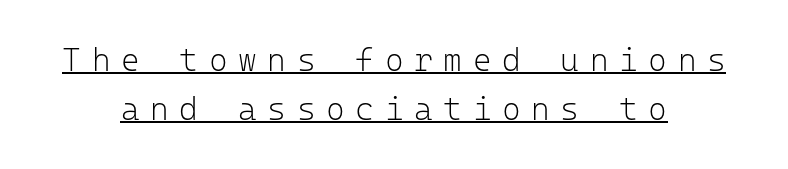
The image shows 32 px light sans-serif type, upright, monospaced; set centered, normal line spacing (1.52x), unusually wide letter spacing (+0.33 em), underlined; low stroke contrast and a medium x-height.
